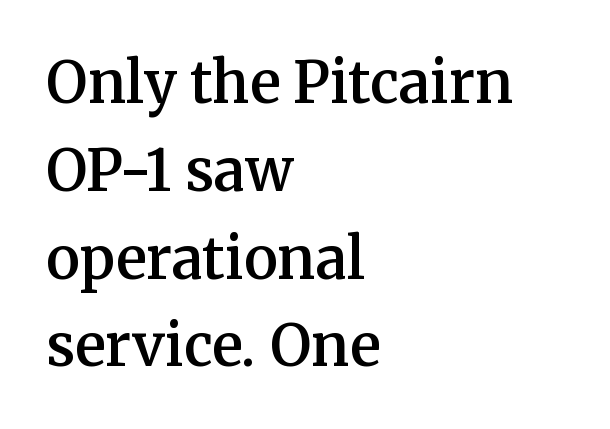
The image shows 57 px semibold serif type, upright; set left-aligned, normal line spacing (1.54x), normal letter spacing, not underlined; medium stroke contrast and a medium x-height.
